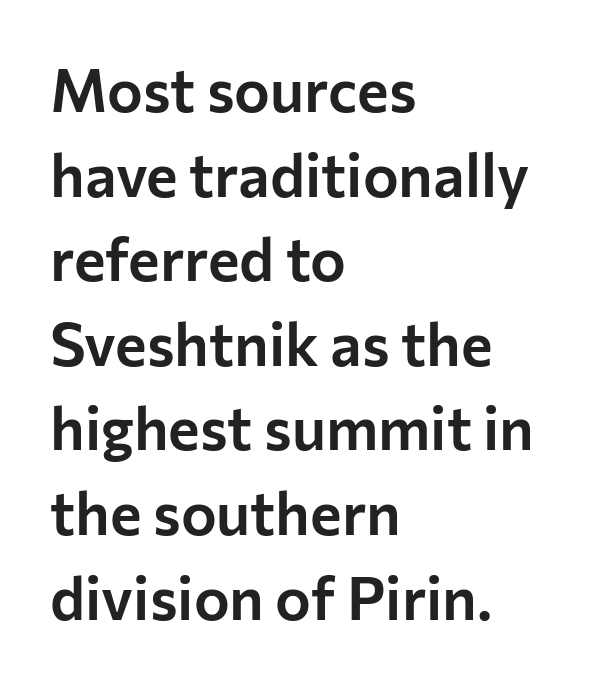
Each row of text sits above clean, open space. Inter-character spacing is left at the font's built-in metrics. Looks like regular typesetting: each glyph gets only the width it needs. Teacher's note: observe the even left margin — that is flush-left alignment.
